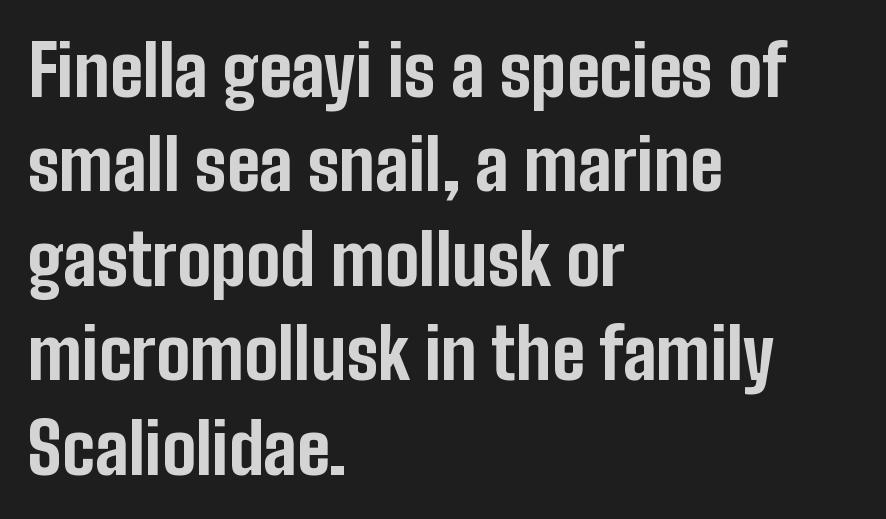
The rag falls on the right side of this text block. The type family on display is of the sans-serif kind. The lettering holds an erect, upright posture throughout. Regarding leading, the lines here are spaced in the standard way.
